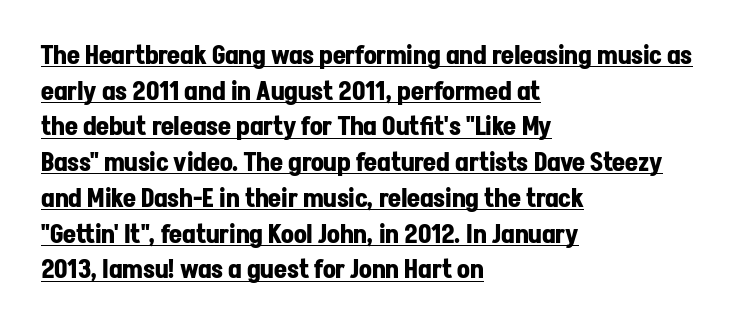
The face used here is rendered with its standard letterfit. You can tell it's not italic because the verticals are truly vertical. Normally led — the rows are evenly, conventionally spaced. The rendered words wear a rule along their underside. This is heavy type, rendered in bold. Which margin do the lines hug? The left one — the right edge is uneven.
